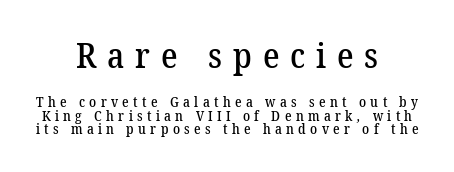
The image shows 35 px serif type; set centered, tight line spacing (0.97x), unusually wide letter spacing (+0.31 em), not underlined; the first (top) block is 2.5x larger; low stroke contrast and a medium x-height.
